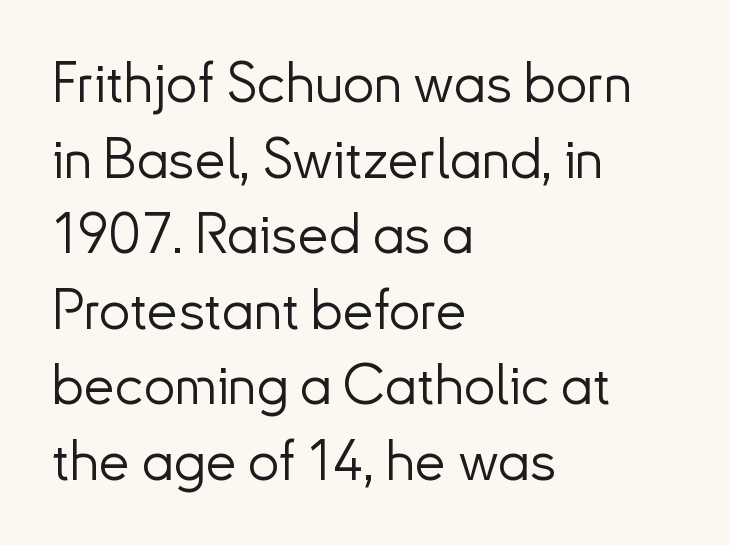
Q: Is the text bold? A: No.
Q: Is the text italic (slanted)? A: No, it is upright.
Q: Is the typeface a serif or a sans-serif typeface? A: Sans-serif.
Q: Is the text underlined? A: No.
Q: How is the paragraph aligned? A: Left-aligned.
Q: Is the spacing between letters normal or unusually wide? A: Normal.
Q: Is the spacing between lines tight, normal or loose? A: Normal.
Q: Width (condensed, normal, or wide)? A: Normal.
Q: Stroke contrast? A: Low.
Q: x-height? A: Small.
Q: Monospaced? A: No.
